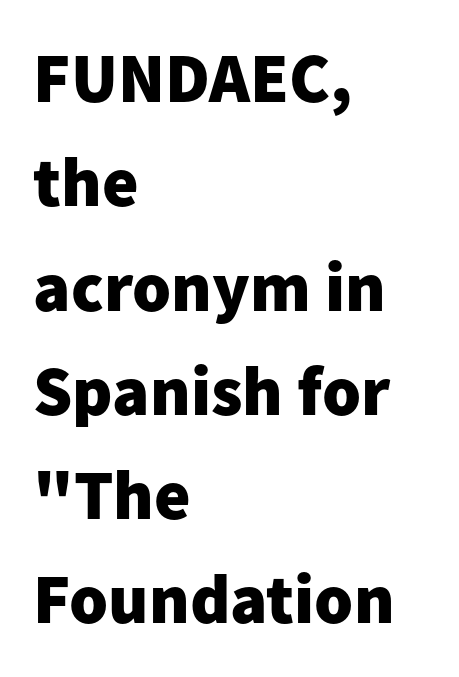
{"serif": "no", "italic": "no", "bold": "yes", "weight": "heavy", "width": "normal", "stroke_contrast": "low", "x_height": "medium", "monospaced": "no", "underline": "no", "align": "left", "line_spacing": "normal", "line_spacing_ratio": 1.49, "letter_spacing": "normal", "letter_spacing_em": 0.0, "glyph_px": 70}
